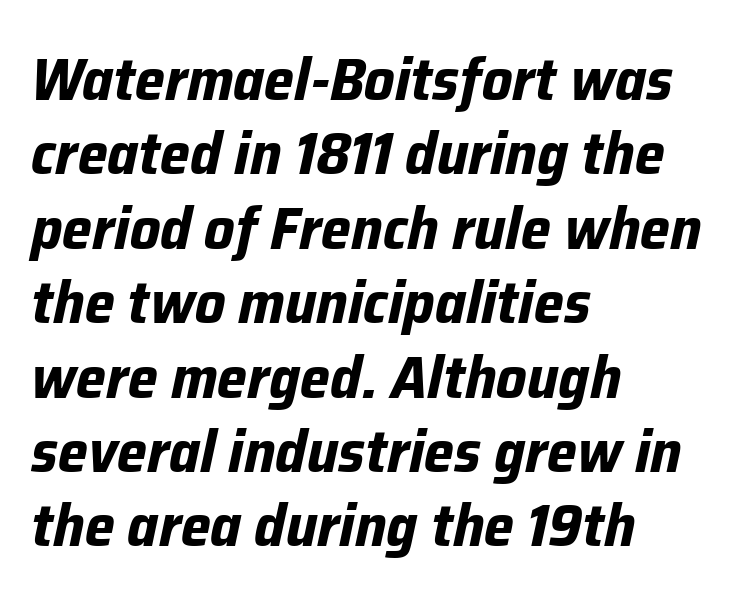
{"italic": "yes", "lean": "right", "slant_degrees": 12, "bold": "yes", "weight": "bold", "width": "normal", "stroke_contrast": "low", "x_height": "medium", "monospaced": "no", "underline": "no", "align": "left", "line_spacing_ratio": 1.24, "letter_spacing": "normal", "letter_spacing_em": 0.0, "glyph_px": 60}
